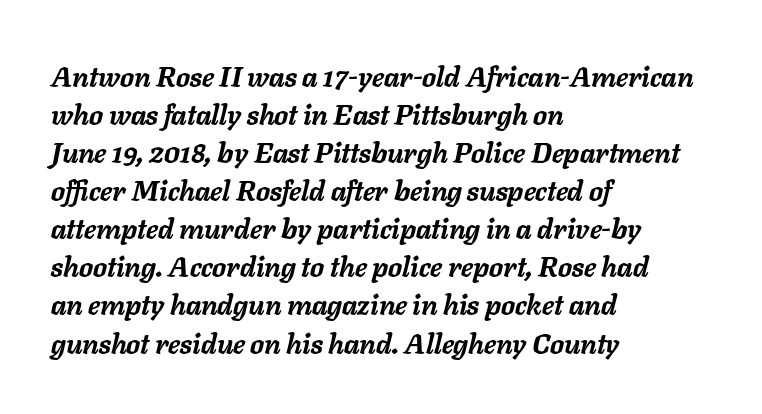
Q: Is the text bold? A: Yes.
Q: Is the text italic (slanted)? A: Yes, it leans right by about 11 degrees.
Q: Is the text underlined? A: No.
Q: How is the paragraph aligned? A: Left-aligned.
Q: Is the spacing between letters normal or unusually wide? A: Normal.
Q: Is the spacing between lines tight, normal or loose? A: Normal.
Q: Width (condensed, normal, or wide)? A: Normal.
Q: Stroke contrast? A: Low.
Q: x-height? A: Medium.
Q: Monospaced? A: No.
